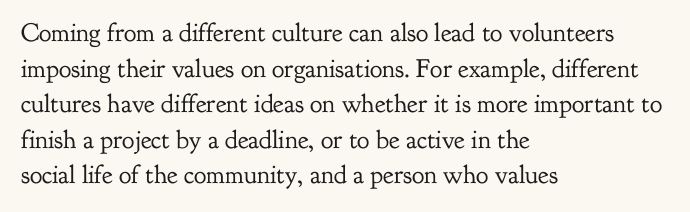
Q: Is the text bold? A: No.
Q: Is the text italic (slanted)? A: No, it is upright.
Q: Is the text underlined? A: No.
Q: How is the paragraph aligned? A: Left-aligned.
Q: Is the spacing between letters normal or unusually wide? A: Normal.
Q: Is the spacing between lines tight, normal or loose? A: Normal.
